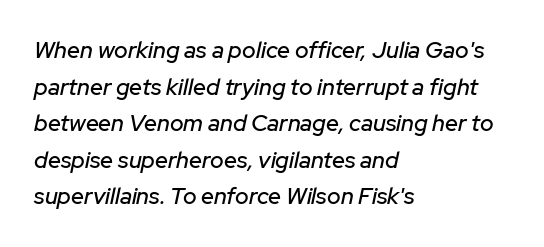
{"italic": "yes", "lean": "right", "slant_degrees": 12, "underline": "no", "align": "left", "line_spacing": "normal", "line_spacing_ratio": 1.59, "letter_spacing": "normal", "letter_spacing_em": 0.0, "glyph_px": 23}
